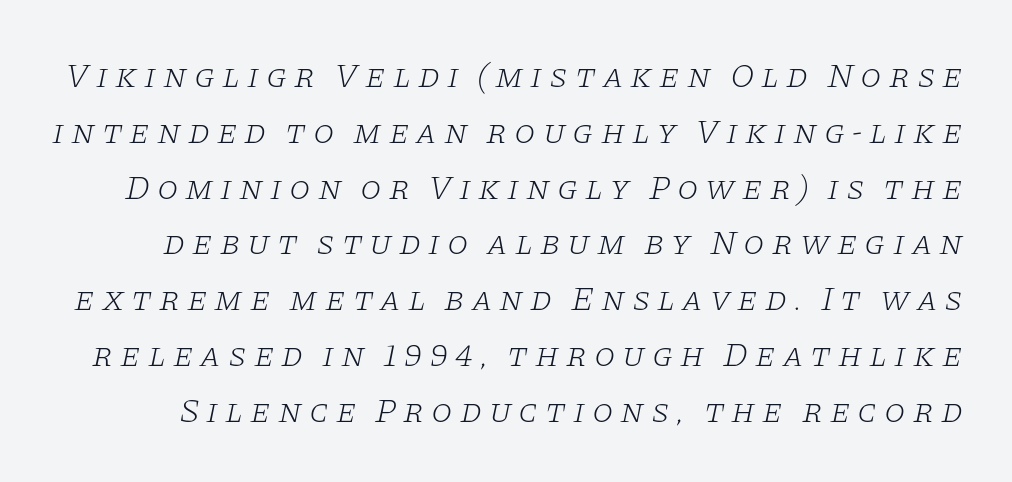
Q: Is the text bold? A: No.
Q: Is the text italic (slanted)? A: Yes, it leans right by about 11 degrees.
Q: Is the typeface a serif or a sans-serif typeface? A: Serif.
Q: Is the text underlined? A: No.
Q: Is the spacing between letters normal or unusually wide? A: Unusually wide.
Q: Is the spacing between lines tight, normal or loose? A: Normal.
Q: Width (condensed, normal, or wide)? A: Wide.
Q: Stroke contrast? A: Low.
Q: x-height? A: Large.
Q: Monospaced? A: No.
